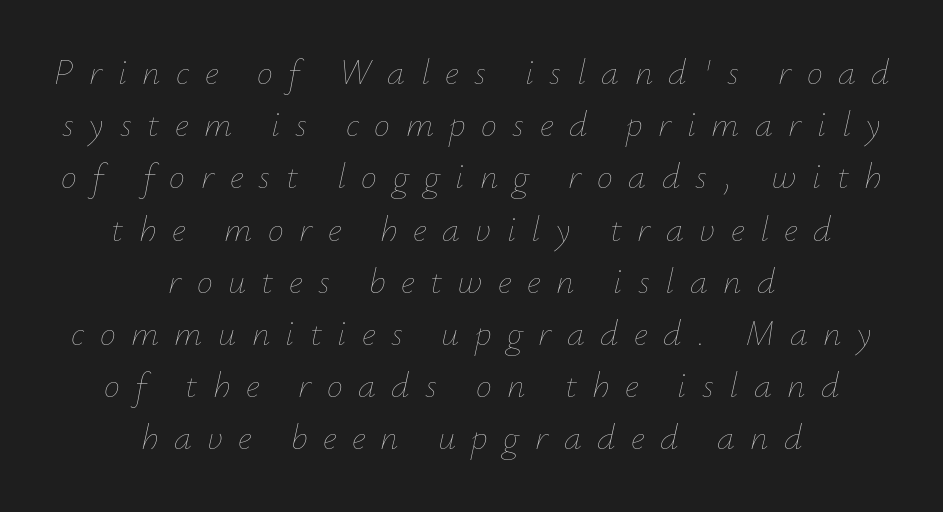
{"italic": "yes", "lean": "right", "slant_degrees": 12, "bold": "no", "weight": "thin", "width": "normal", "stroke_contrast": "low", "x_height": "small", "monospaced": "no", "underline": "no", "align": "center", "line_spacing": "normal", "line_spacing_ratio": 1.45, "letter_spacing": "wide", "letter_spacing_em": 0.43, "glyph_px": 36}
